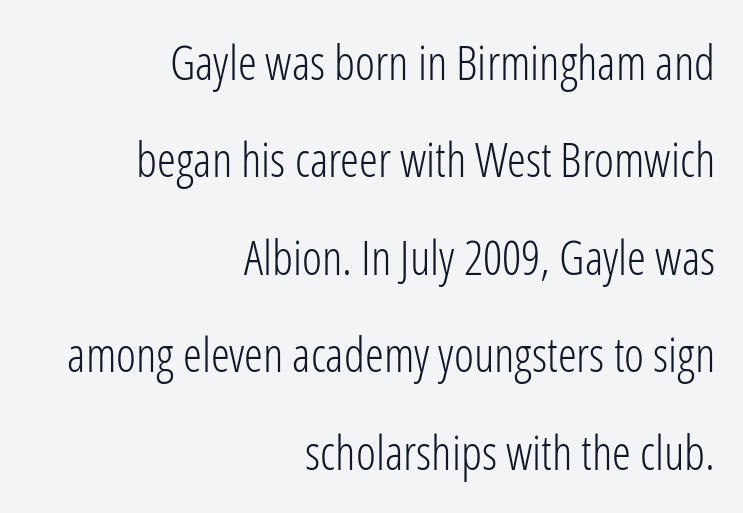
Q: Is the text bold? A: No.
Q: Is the text italic (slanted)? A: No, it is upright.
Q: Is the typeface a serif or a sans-serif typeface? A: Sans-serif.
Q: Is the text underlined? A: No.
Q: How is the paragraph aligned? A: Right-aligned.
Q: Is the spacing between letters normal or unusually wide? A: Normal.
Q: Is the spacing between lines tight, normal or loose? A: Loose.
Q: Width (condensed, normal, or wide)? A: Condensed.
Q: Stroke contrast? A: Low.
Q: x-height? A: Medium.
Q: Monospaced? A: No.
